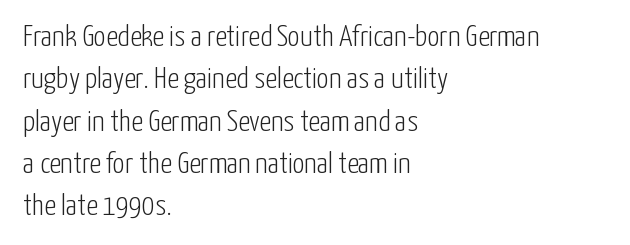
Decoration check: the copy has no underline. It's the straight-up-and-down kind of type. The font sits on the lighter half of the weight spectrum, regular included. A normal amount of white space separates one row of letters from the next. The text block is weighted toward the left margin, trailing off unevenly rightward.
